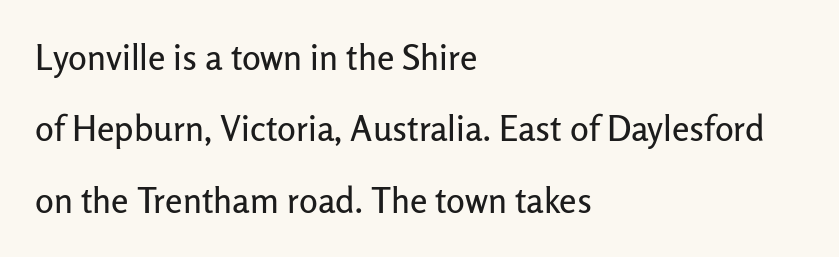
The image shows 35 px sans-serif type, upright; set left-aligned, loose line spacing (2.04x), normal letter spacing, not underlined; low stroke contrast and a medium x-height.
